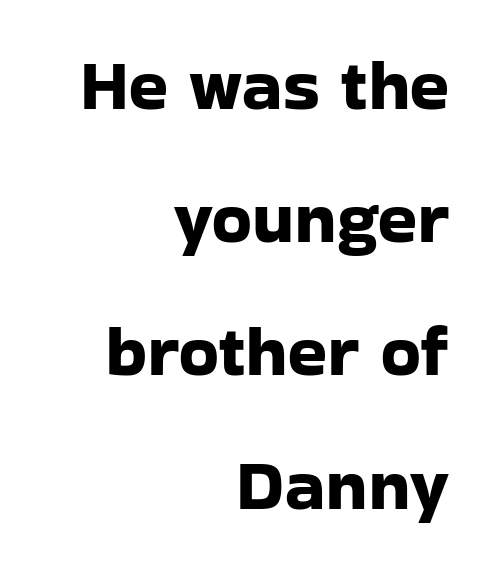
The ragged edge is on the left, which tells us the setting is flush right. Underline: absent. Think of a printed novel: that variable character pitch is what you see here. You could call the tracking neutral — neither tight nor loose.
